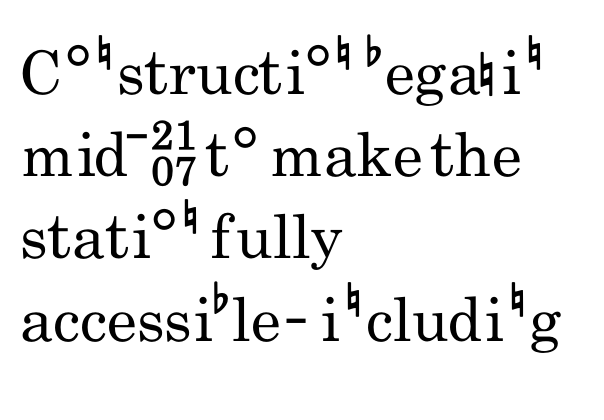
The image shows 60 px regular-weight, condensed sans-serif type, upright; set left-aligned, normal line spacing (1.37x), normal letter spacing, not underlined; low stroke contrast and a small x-height.
